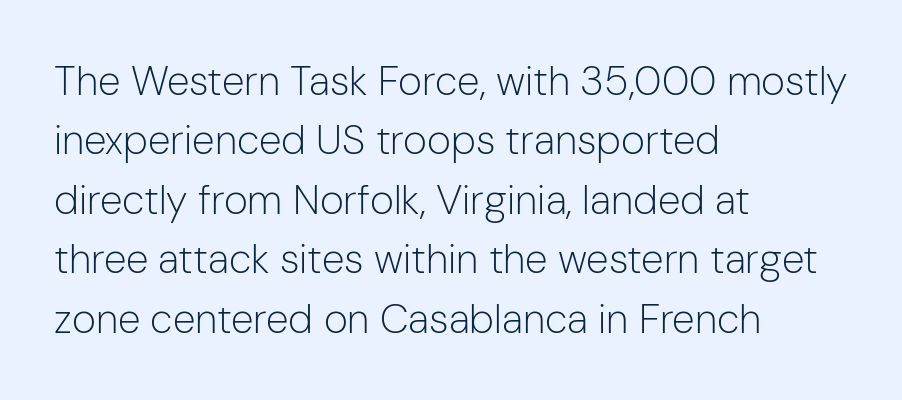
{"serif": "no", "italic": "no", "bold": "no", "weight": "light", "width": "normal", "stroke_contrast": "low", "x_height": "medium", "monospaced": "no", "underline": "no", "align": "left", "line_spacing": "normal", "line_spacing_ratio": 1.45, "letter_spacing": "normal", "letter_spacing_em": 0.0, "glyph_px": 41}
